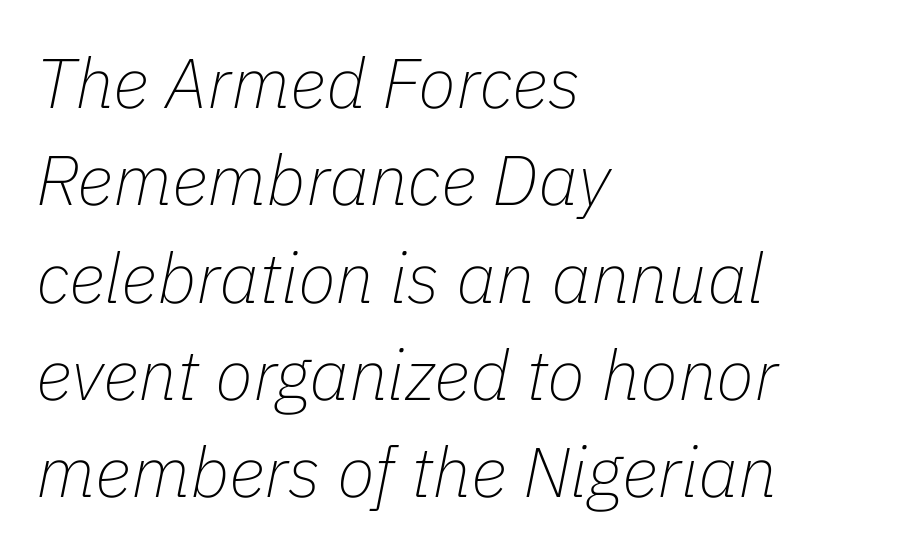
The specimen reads as italic at a glance. The space beneath each line is pristine and unruled. On a weight scale, this lands at 450 or below. Proportional: the letters do not fall into vertical columns. The line-height multiplier appears to be the usual default. The paragraph has a hard left edge and a soft right edge.
